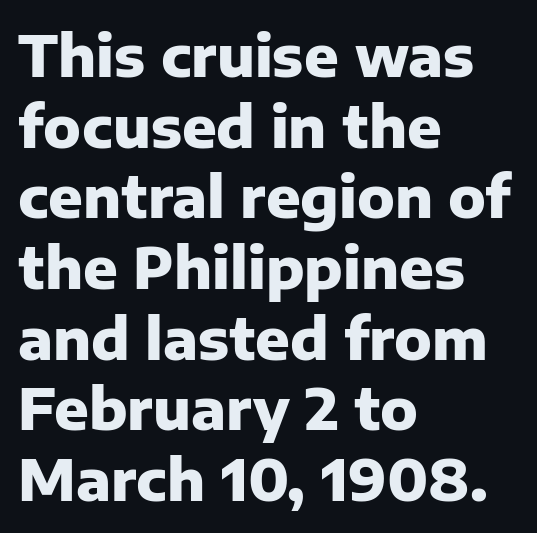
Q: Is the text bold? A: Yes.
Q: Is the text italic (slanted)? A: No, it is upright.
Q: Is the typeface a serif or a sans-serif typeface? A: Sans-serif.
Q: Is the text underlined? A: No.
Q: How is the paragraph aligned? A: Left-aligned.
Q: Is the spacing between letters normal or unusually wide? A: Normal.
Q: Width (condensed, normal, or wide)? A: Normal.
Q: Stroke contrast? A: Low.
Q: x-height? A: Medium.
Q: Monospaced? A: No.
